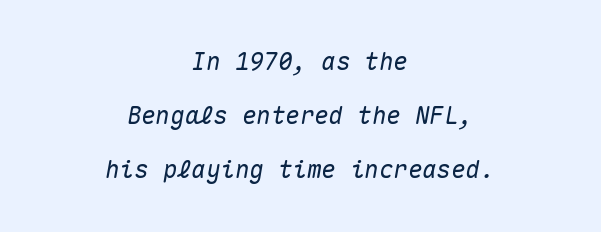
{"italic": "yes", "lean": "right", "slant_degrees": 10, "underline": "no", "align": "center", "line_spacing": "loose", "line_spacing_ratio": 2.26, "letter_spacing": "normal", "letter_spacing_em": 0.0, "glyph_px": 24}
